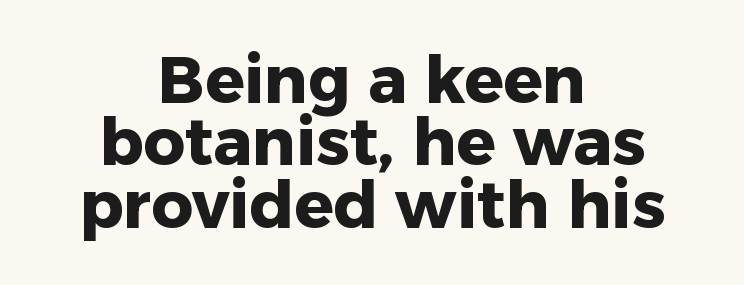
Q: Is the text bold? A: Yes.
Q: Is the text italic (slanted)? A: No, it is upright.
Q: Is the typeface a serif or a sans-serif typeface? A: Sans-serif.
Q: Is the text underlined? A: No.
Q: How is the paragraph aligned? A: Centered.
Q: Is the spacing between letters normal or unusually wide? A: Normal.
Q: Is the spacing between lines tight, normal or loose? A: Tight.
Q: Width (condensed, normal, or wide)? A: Normal.
Q: Stroke contrast? A: Low.
Q: x-height? A: Medium.
Q: Monospaced? A: No.
